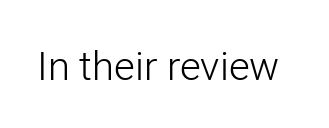
Q: Is the text bold? A: No.
Q: Is the text italic (slanted)? A: No, it is upright.
Q: Is the typeface a serif or a sans-serif typeface? A: Sans-serif.
Q: Is the text underlined? A: No.
Q: Is the spacing between letters normal or unusually wide? A: Normal.
Q: Width (condensed, normal, or wide)? A: Normal.
Q: Stroke contrast? A: Low.
Q: x-height? A: Medium.
Q: Monospaced? A: No.
